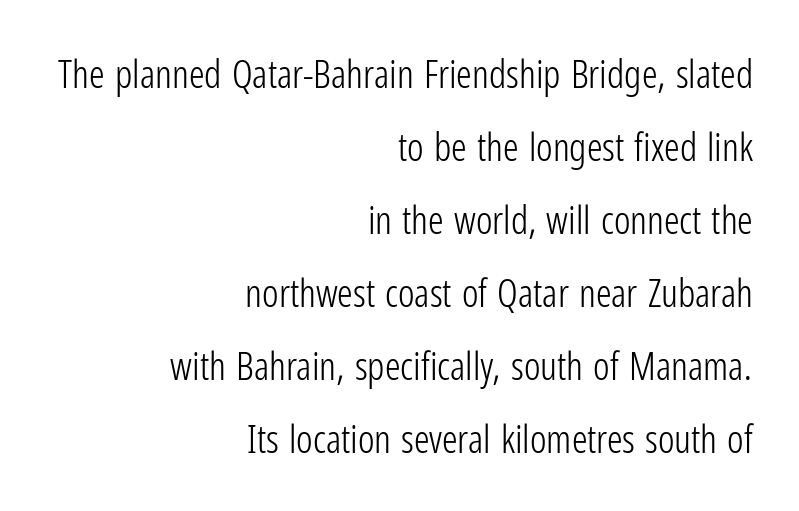
Q: Is the text bold? A: No.
Q: Is the text italic (slanted)? A: No, it is upright.
Q: Is the typeface a serif or a sans-serif typeface? A: Sans-serif.
Q: Is the text underlined? A: No.
Q: How is the paragraph aligned? A: Right-aligned.
Q: Is the spacing between letters normal or unusually wide? A: Normal.
Q: Width (condensed, normal, or wide)? A: Condensed.
Q: Stroke contrast? A: Low.
Q: x-height? A: Medium.
Q: Monospaced? A: No.
